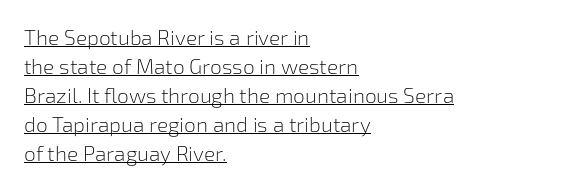
Q: Is the text bold? A: No.
Q: Is the text italic (slanted)? A: No, it is upright.
Q: Is the text underlined? A: Yes.
Q: How is the paragraph aligned? A: Left-aligned.
Q: Is the spacing between letters normal or unusually wide? A: Normal.
Q: Is the spacing between lines tight, normal or loose? A: Normal.
